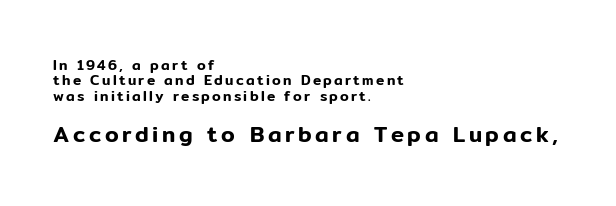
The image shows 22 px text type, upright; set left-aligned, tight line spacing (1.09x), not underlined; the second (bottom) block is 1.57x larger.
